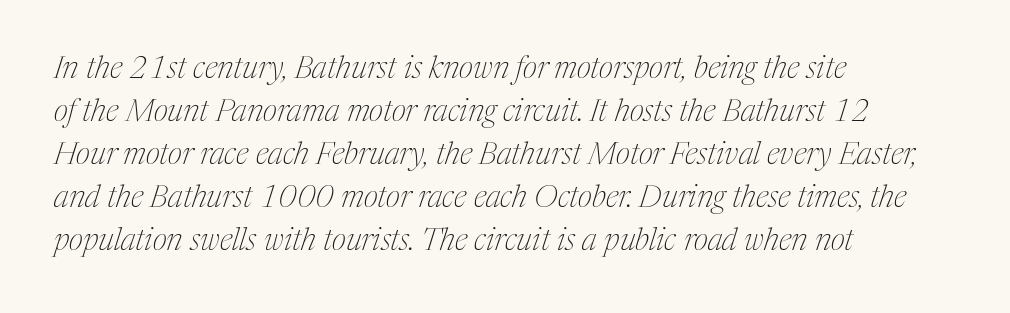
The image shows 31 px thin, condensed serif type, italic (leaning right); set left-aligned, normal line spacing (1.39x), normal letter spacing, not underlined; medium stroke contrast and a medium x-height.
